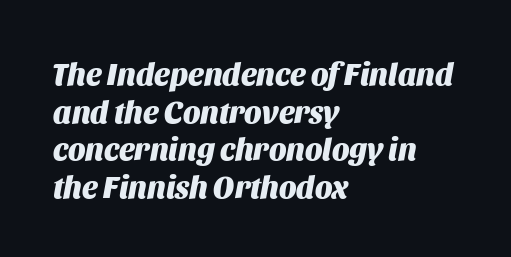
{"italic": "yes", "lean": "right", "slant_degrees": 11, "bold": "yes", "weight": "heavy", "width": "normal", "stroke_contrast": "medium", "x_height": "large", "monospaced": "no", "underline": "no", "align": "left", "line_spacing_ratio": 1.21, "letter_spacing": "normal", "letter_spacing_em": 0.0, "glyph_px": 31}
